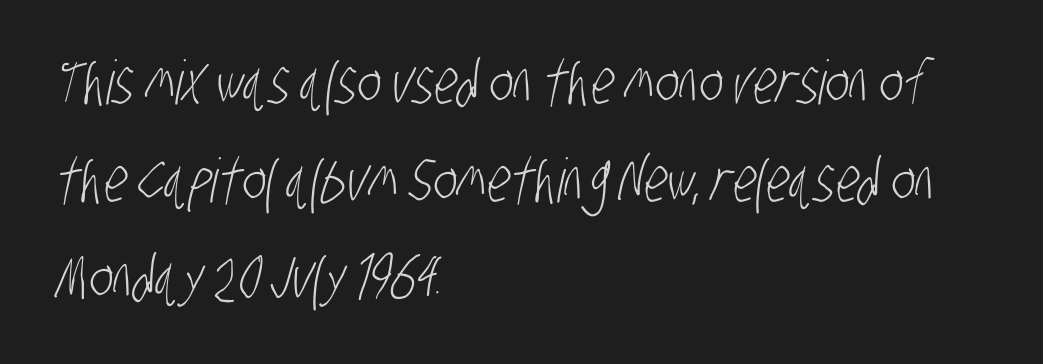
{"serif": "no", "bold": "no", "weight": "light", "width": "condensed", "stroke_contrast": "low", "x_height": "large", "monospaced": "no", "underline": "no", "align": "left", "line_spacing": "normal", "line_spacing_ratio": 1.6, "letter_spacing": "normal", "letter_spacing_em": 0.0, "glyph_px": 61}
